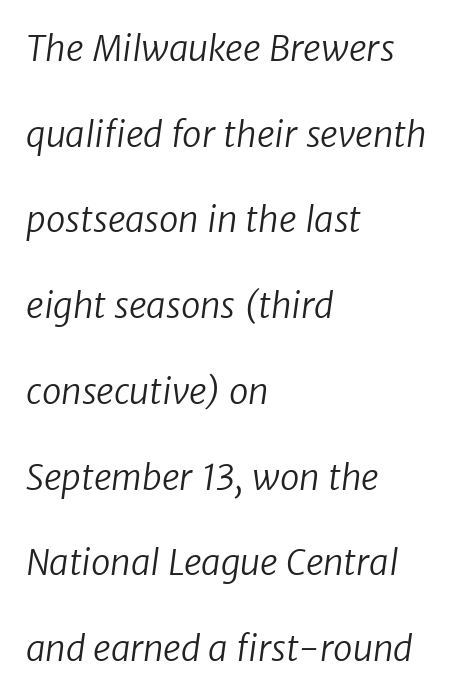
The image shows 35 px regular-weight sans-serif type; set left-aligned, loose line spacing (2.45x), normal letter spacing, not underlined; low stroke contrast and a medium x-height.
